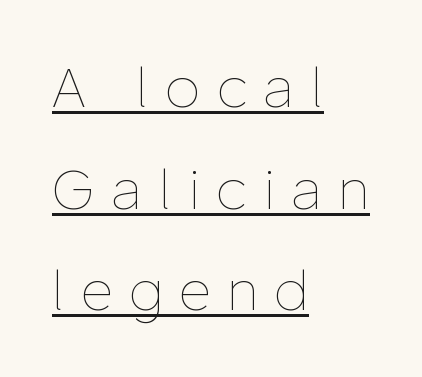
Q: Is the text bold? A: No.
Q: Is the text italic (slanted)? A: No, it is upright.
Q: Is the text underlined? A: Yes.
Q: How is the paragraph aligned? A: Left-aligned.
Q: Is the spacing between letters normal or unusually wide? A: Unusually wide.
Q: Width (condensed, normal, or wide)? A: Normal.
Q: Stroke contrast? A: Low.
Q: x-height? A: Medium.
Q: Monospaced? A: No.
